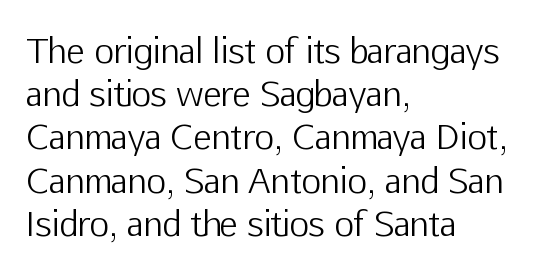
The image shows 34 px light sans-serif type, upright; set left-aligned, normal line spacing (1.27x), normal letter spacing, not underlined; low stroke contrast and a medium x-height.
